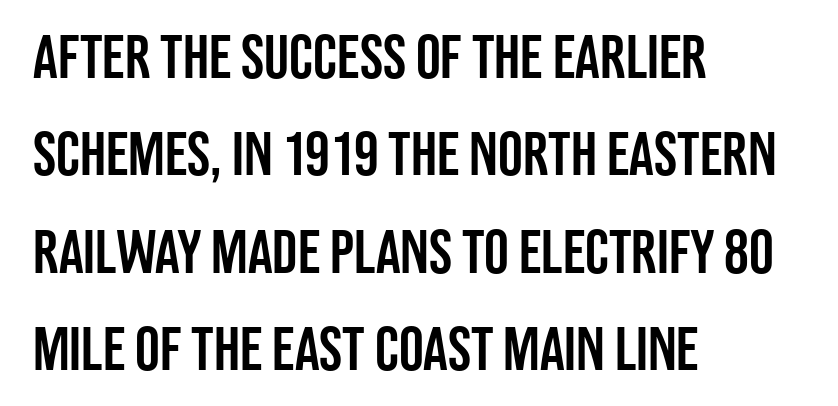
{"serif": "no", "italic": "no", "width": "condensed", "stroke_contrast": "low", "x_height": "large", "monospaced": "no", "underline": "no", "align": "left", "line_spacing": "normal", "line_spacing_ratio": 1.57, "letter_spacing": "normal", "letter_spacing_em": 0.0, "glyph_px": 62}
